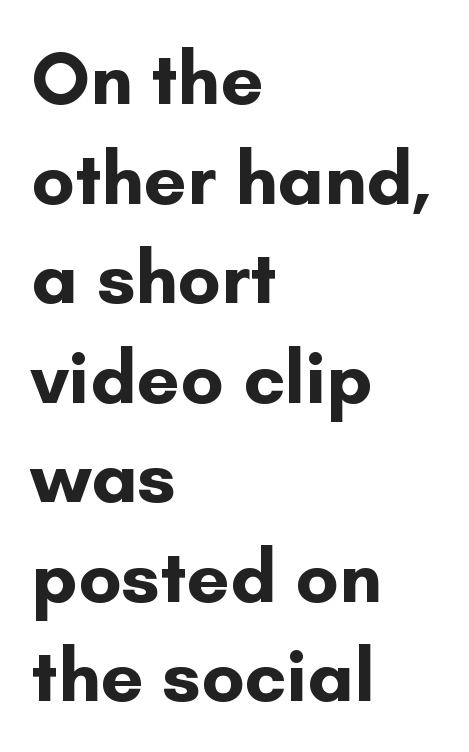
Q: Is the text bold? A: Yes.
Q: Is the text italic (slanted)? A: No, it is upright.
Q: Is the typeface a serif or a sans-serif typeface? A: Sans-serif.
Q: Is the text underlined? A: No.
Q: How is the paragraph aligned? A: Left-aligned.
Q: Is the spacing between letters normal or unusually wide? A: Normal.
Q: Is the spacing between lines tight, normal or loose? A: Normal.
Q: Width (condensed, normal, or wide)? A: Normal.
Q: Stroke contrast? A: Low.
Q: x-height? A: Small.
Q: Monospaced? A: No.
